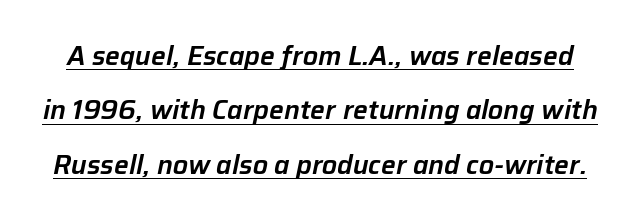
Q: Is the text italic (slanted)? A: Yes, it leans right by about 12 degrees.
Q: Is the text underlined? A: Yes.
Q: Is the spacing between letters normal or unusually wide? A: Normal.
Q: Is the spacing between lines tight, normal or loose? A: Loose.
